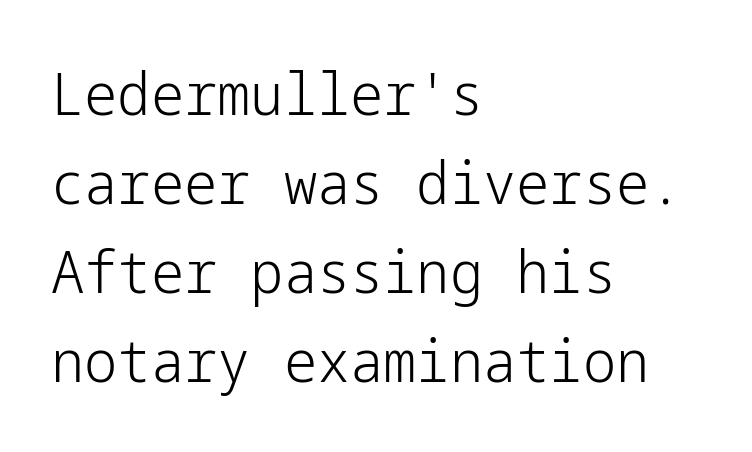
{"serif": "no", "italic": "no", "bold": "no", "weight": "light", "width": "normal", "stroke_contrast": "low", "x_height": "medium", "underline": "no", "align": "left", "line_spacing": "normal", "line_spacing_ratio": 1.51, "letter_spacing": "normal", "letter_spacing_em": 0.0, "glyph_px": 59}
